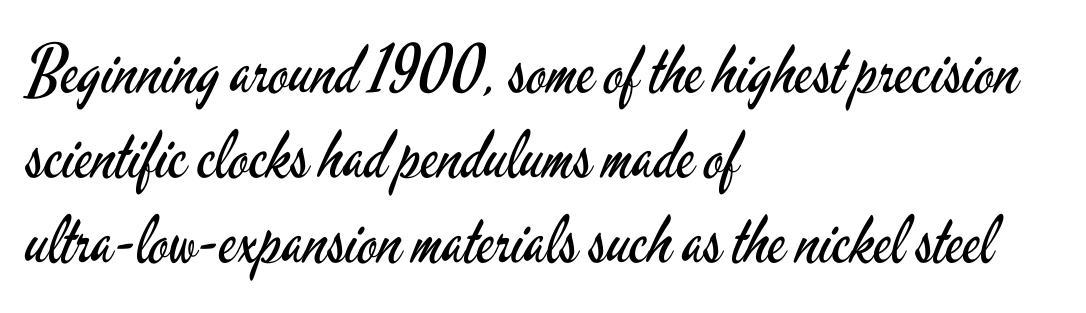
Q: Is the text bold? A: No.
Q: Is the text italic (slanted)? A: Yes.
Q: Is the typeface a serif or a sans-serif typeface? A: Sans-serif.
Q: Is the text underlined? A: No.
Q: How is the paragraph aligned? A: Left-aligned.
Q: Is the spacing between letters normal or unusually wide? A: Normal.
Q: Is the spacing between lines tight, normal or loose? A: Normal.
Q: Width (condensed, normal, or wide)? A: Condensed.
Q: Stroke contrast? A: Low.
Q: x-height? A: Small.
Q: Monospaced? A: No.
